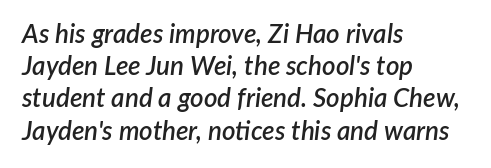
The image shows 26 px text type, italic (leaning right); set left-aligned, line spacing 1.24x, normal letter spacing, not underlined.
